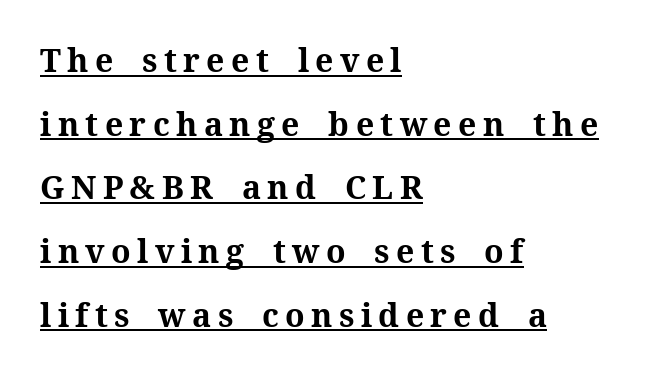
Each letter keeps its own natural width here, so spacing adapts to shape. Weight check: bold — yes, fully. Compared with typical paragraphs, the rows here are farther apart. Left-aligned paragraph, ragged on the right.
